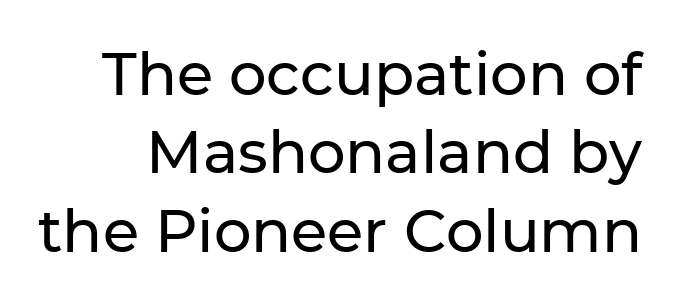
Underlining? Definitely not there. Look at the tracking — it's just the regular setting, nothing added. The characters display no serif detailing; their extremities are plain. The face used here is proportionally spaced, like ordinary book or web type.
